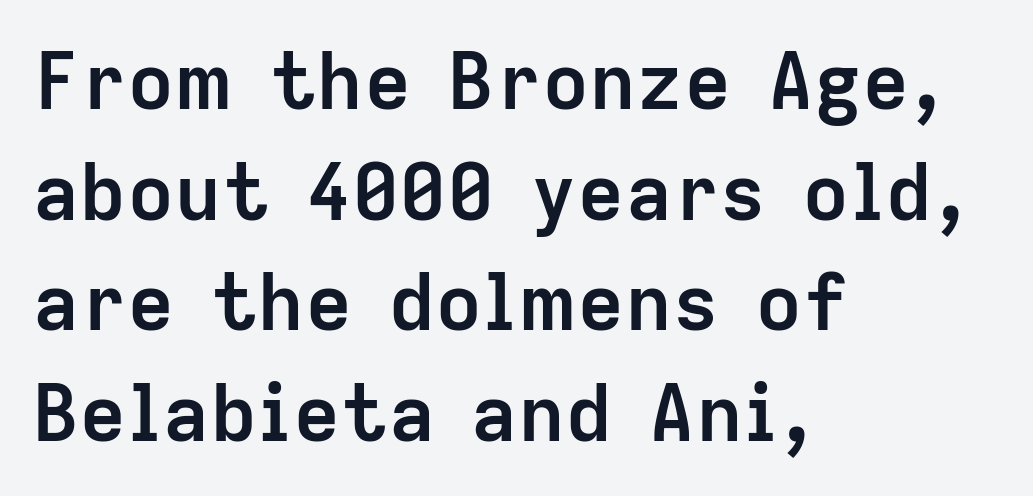
Rule under the text: the space is simply empty. Examine the stroke ends and you'll find no serifs. Notice how the passage keeps a crisp vertical edge on the left only. Posture: upright roman.
